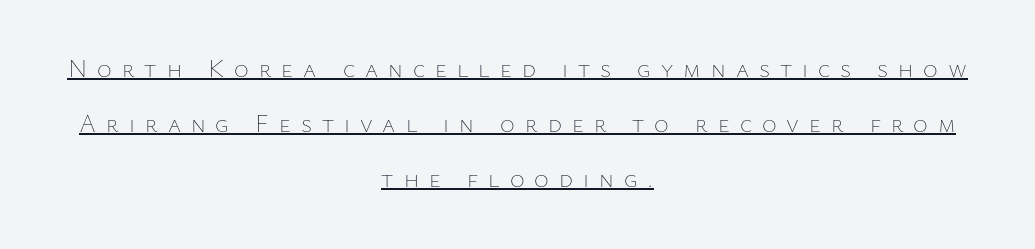
Q: Is the text bold? A: No.
Q: Is the text italic (slanted)? A: No, it is upright.
Q: Is the text underlined? A: Yes.
Q: How is the paragraph aligned? A: Centered.
Q: Is the spacing between letters normal or unusually wide? A: Unusually wide.
Q: Is the spacing between lines tight, normal or loose? A: Loose.
